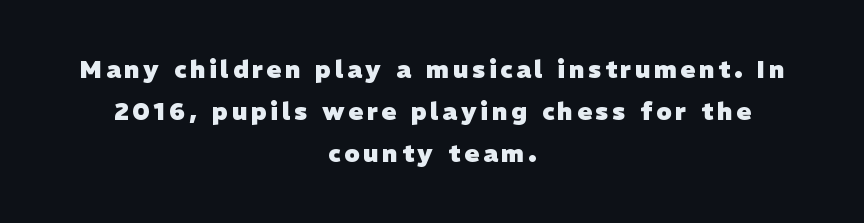
{"bold": "yes", "underline": "no", "align": "center", "line_spacing_ratio": 1.74, "glyph_px": 24}
